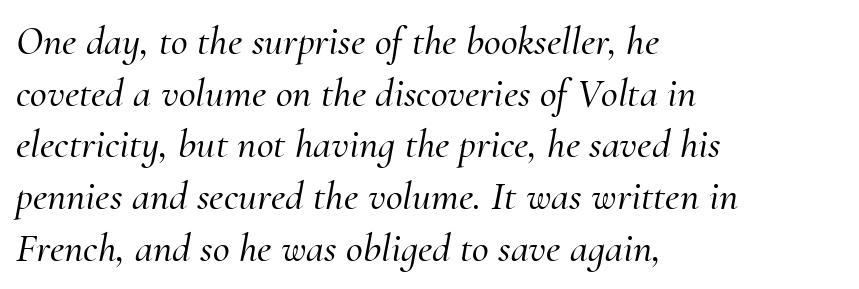
The image shows 41 px serif type, italic (leaning right); set left-aligned, normal line spacing (1.26x), normal letter spacing, not underlined; medium stroke contrast and a small x-height.
